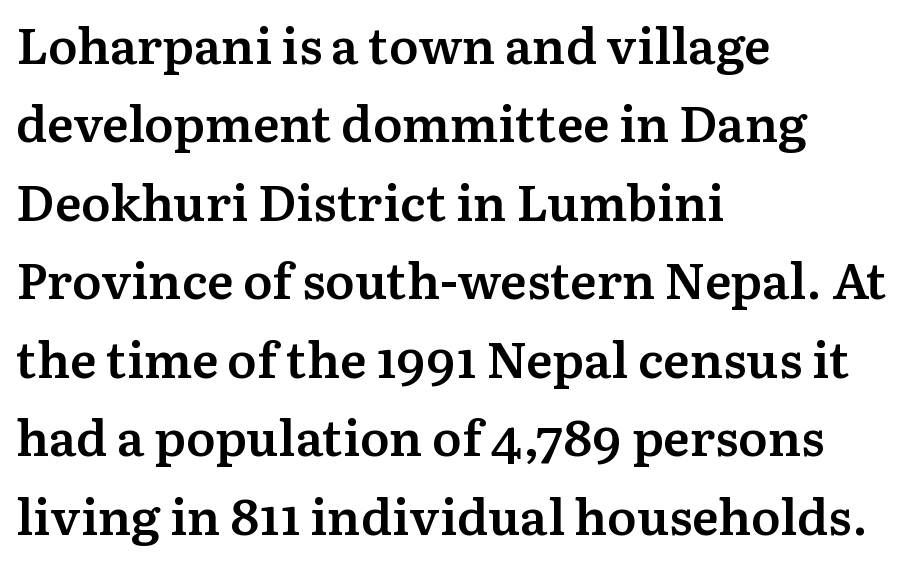
The image shows 50 px semibold serif type, upright; set left-aligned, normal line spacing (1.57x), normal letter spacing, not underlined; medium stroke contrast and a medium x-height.
